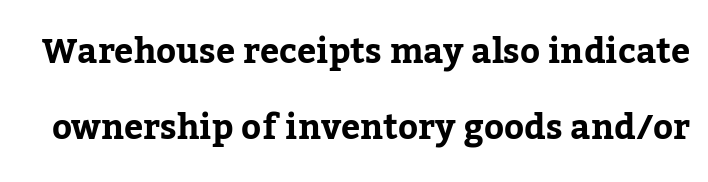
The image shows 34 px bold serif type, upright; set loose line spacing (2.24x), normal letter spacing, not underlined; low stroke contrast and a medium x-height.
